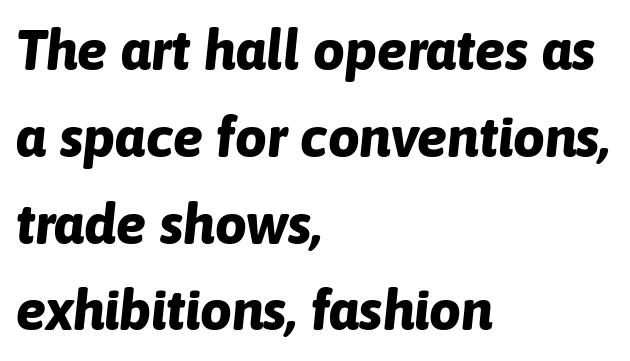
Q: Is the text bold? A: Yes.
Q: Is the text italic (slanted)? A: Yes, it leans right by about 6 degrees.
Q: Is the text underlined? A: No.
Q: How is the paragraph aligned? A: Left-aligned.
Q: Is the spacing between letters normal or unusually wide? A: Normal.
Q: Is the spacing between lines tight, normal or loose? A: Normal.
Q: Width (condensed, normal, or wide)? A: Normal.
Q: Stroke contrast? A: Low.
Q: x-height? A: Medium.
Q: Monospaced? A: No.
